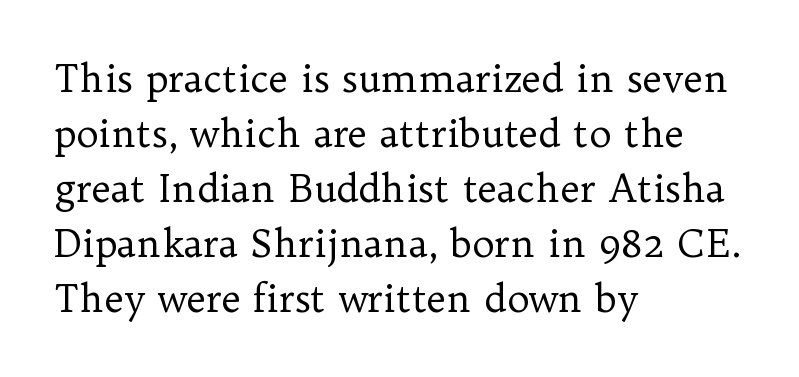
Q: Is the text bold? A: No.
Q: Is the text italic (slanted)? A: No, it is upright.
Q: Is the typeface a serif or a sans-serif typeface? A: Serif.
Q: Is the text underlined? A: No.
Q: How is the paragraph aligned? A: Left-aligned.
Q: Is the spacing between letters normal or unusually wide? A: Normal.
Q: Is the spacing between lines tight, normal or loose? A: Normal.
Q: Width (condensed, normal, or wide)? A: Normal.
Q: Stroke contrast? A: Low.
Q: x-height? A: Medium.
Q: Monospaced? A: No.
